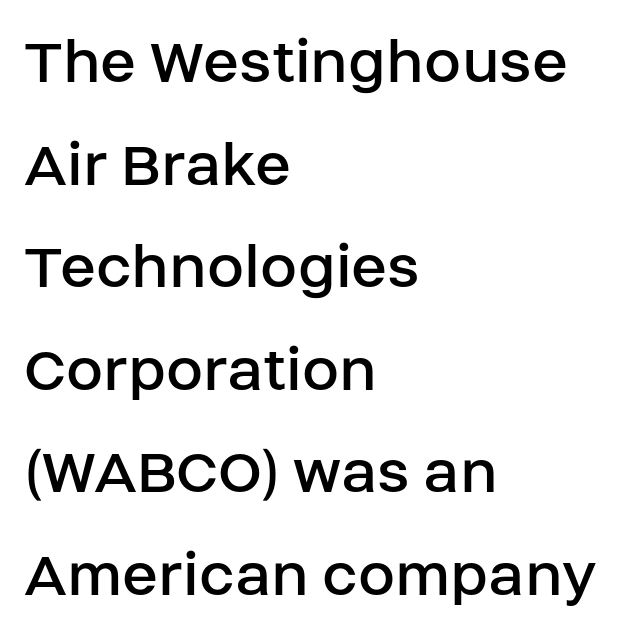
The image shows 67 px regular-weight sans-serif type, upright; set left-aligned, normal line spacing (1.53x), normal letter spacing, not underlined; low stroke contrast and a large x-height.
